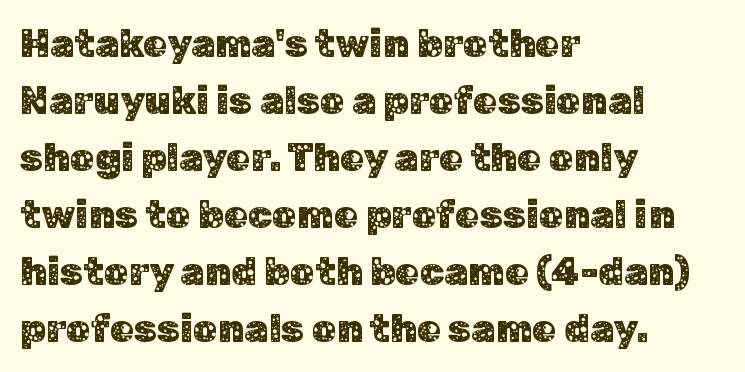
Bare-footed words on every line. Observe the absence of serifs on each vertical stroke in this sample. Upright lettering throughout. The rendering uses natural spacing where letterforms have individual widths.
